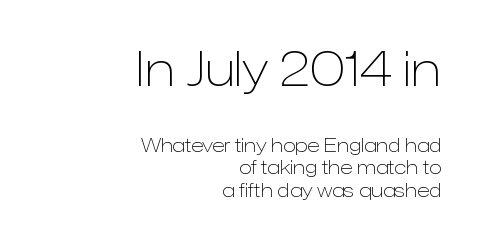
Q: Is the text bold? A: No.
Q: Is the text italic (slanted)? A: No, it is upright.
Q: Is the typeface a serif or a sans-serif typeface? A: Sans-serif.
Q: Is the text underlined? A: No.
Q: How is the paragraph aligned? A: Right-aligned.
Q: Is the spacing between letters normal or unusually wide? A: Normal.
Q: Which block of text is set in a larger size, the first (top) or the second (bottom)? A: The first (top) one.
Q: Width (condensed, normal, or wide)? A: Normal.
Q: Stroke contrast? A: Low.
Q: x-height? A: Medium.
Q: Monospaced? A: No.
